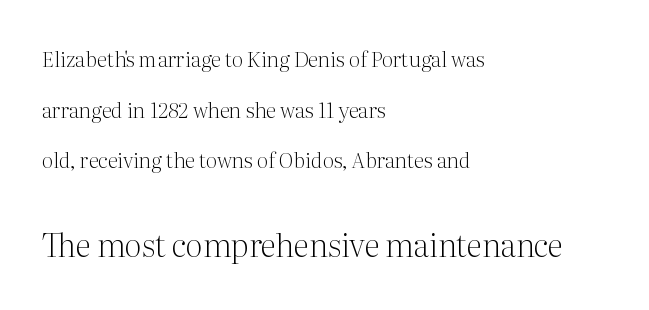
{"serif": "yes", "italic": "no", "bold": "no", "weight": "light", "width": "normal", "stroke_contrast": "medium", "x_height": "medium", "monospaced": "no", "underline": "no", "align": "left", "line_spacing": "loose", "line_spacing_ratio": 2.41, "letter_spacing": "normal", "letter_spacing_em": 0.0, "larger_block": "second", "size_ratio": 1.52, "glyph_px": 32}
